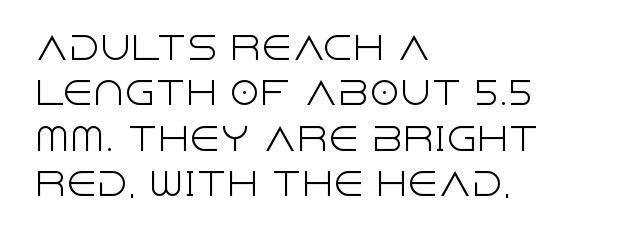
The image shows 31 px light sans-serif type, upright; set left-aligned, normal line spacing (1.46x), normal letter spacing, not underlined; a large x-height.
